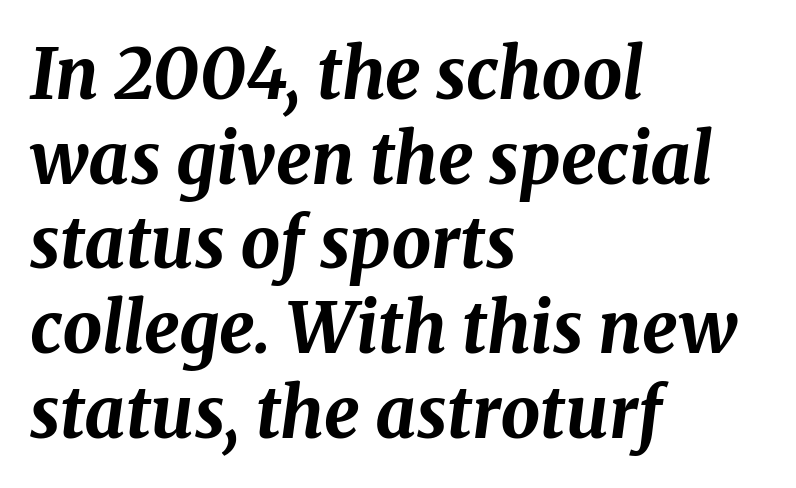
The image shows 70 px bold type, italic (leaning right); set left-aligned, line spacing 1.21x, normal letter spacing, not underlined; medium stroke contrast and a medium x-height.
